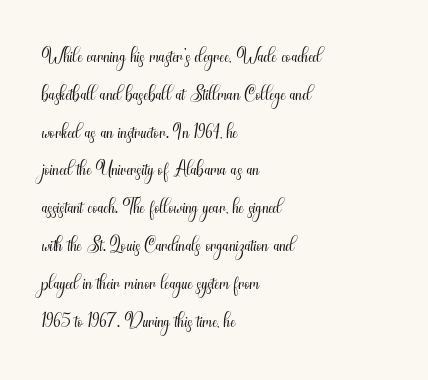
The image shows 30 px light, condensed sans-serif type; set left-aligned, normal line spacing (1.26x), normal letter spacing, not underlined; medium stroke contrast and a small x-height.
